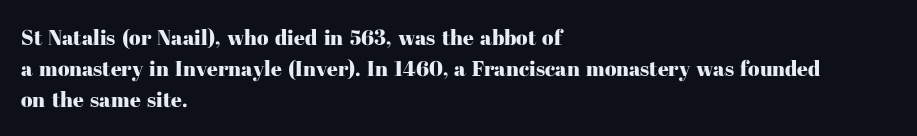
The image shows 21 px text type, upright; set left-aligned, normal line spacing (1.48x), normal letter spacing, not underlined.
